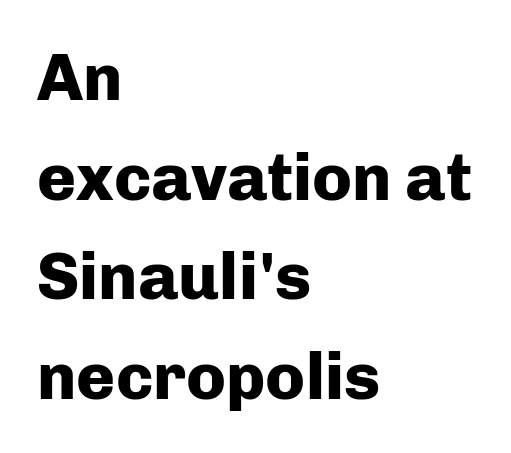
Descender tails drop into unmarked territory. Think of a printed novel: that variable character pitch is what you see here. Honestly, the row spacing looks completely unremarkable. On the weight axis this lands at bold, roughly 700. In CSS terms this would be text-align: left.
